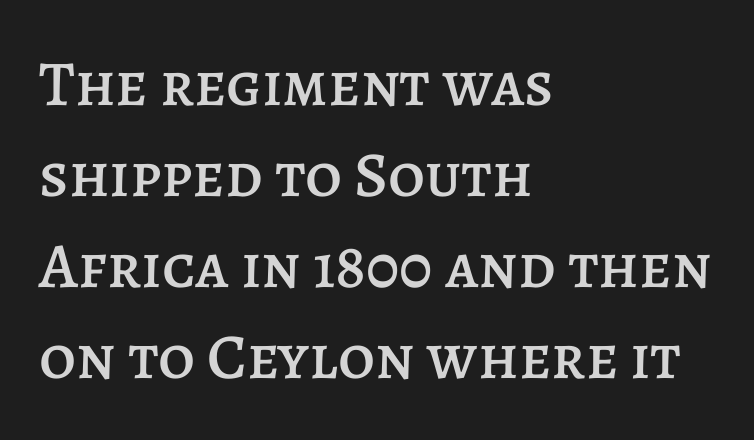
The image shows 64 px text type, upright; set left-aligned, normal line spacing (1.42x), normal letter spacing, not underlined; low stroke contrast and a large x-height.
